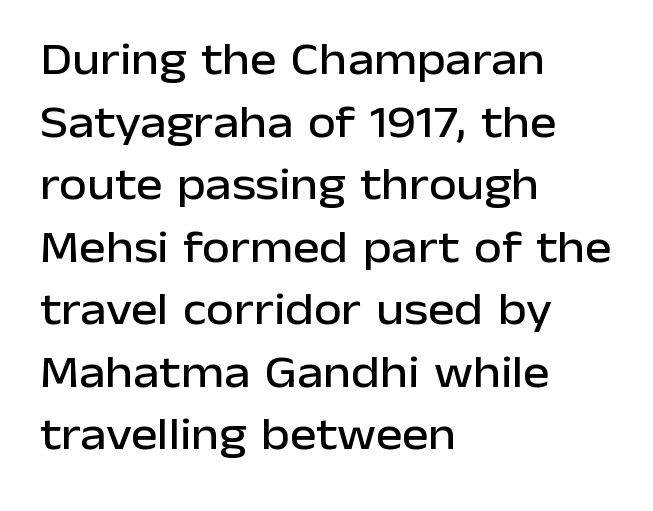
Do the letters lean? They stand straight. A typesetter would call this proportional, since set widths differ per character. Unlike a traditional serif, this face leaves its strokes unadorned. This sample keeps an unexceptional amount of space between lines.
